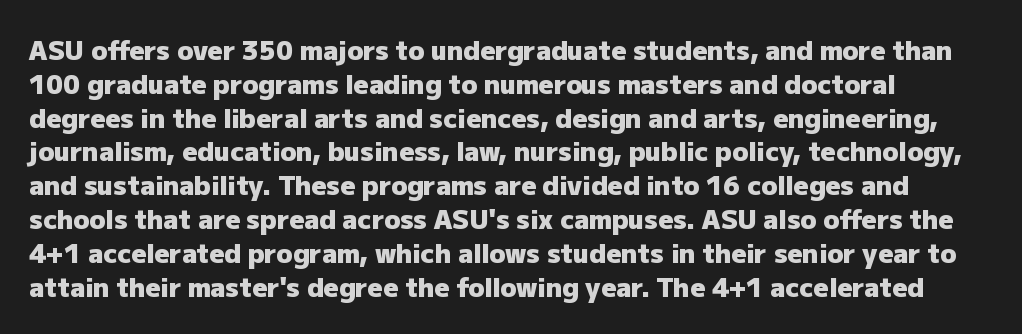
{"italic": "no", "bold": "yes", "underline": "no", "align": "left", "line_spacing": "normal", "line_spacing_ratio": 1.3, "letter_spacing": "normal", "letter_spacing_em": 0.0, "glyph_px": 26}
